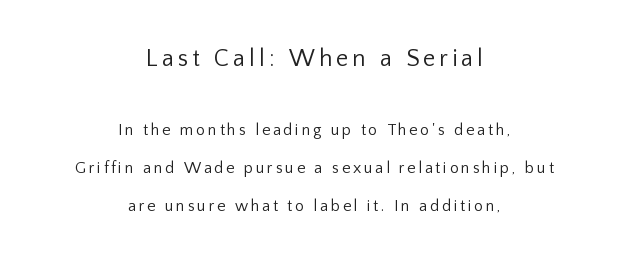
Q: Is the text bold? A: No.
Q: Is the text italic (slanted)? A: No, it is upright.
Q: Is the text underlined? A: No.
Q: How is the paragraph aligned? A: Centered.
Q: Is the spacing between lines tight, normal or loose? A: Loose.
Q: Which block of text is set in a larger size, the first (top) or the second (bottom)? A: The first (top) one.
